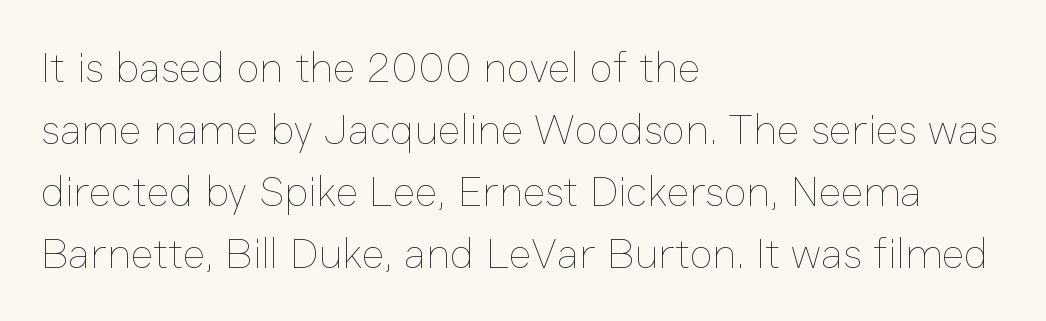
When letters stand straight like this, we call the style roman or upright. One-word summary of the alignment: left. The space directly below the letters is spotless. Is the stroke heavy? The answer is a plain regular-or-lighter. Line spacing here is normal.
